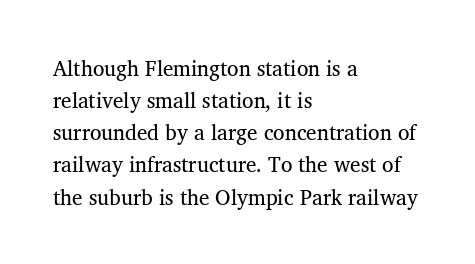
Layout note: lines flush left. The string is rendered with underlining switched off. The line texture is even and compact thanks to regular tracking. A roman cut, with each character standing at attention. The space between consecutive lines is moderate.
